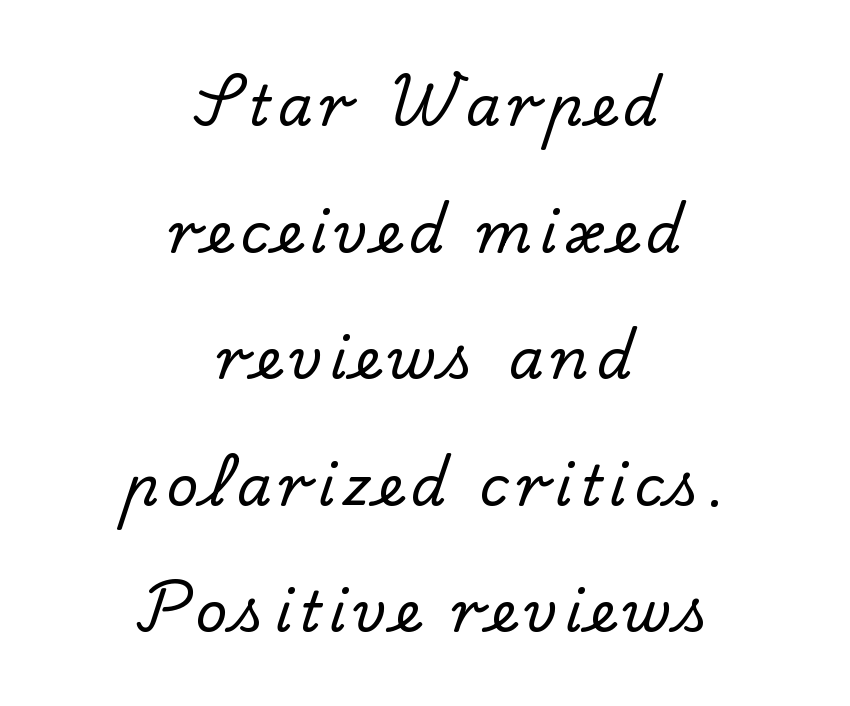
The image shows 56 px serif type; set centered, loose line spacing (2.26x), not underlined; low stroke contrast and a small x-height.
